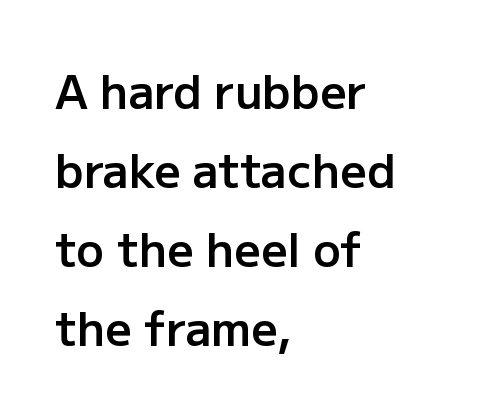
Q: Is the text bold? A: Semi-bold.
Q: Is the text italic (slanted)? A: No, it is upright.
Q: Is the typeface a serif or a sans-serif typeface? A: Sans-serif.
Q: Is the text underlined? A: No.
Q: How is the paragraph aligned? A: Left-aligned.
Q: Is the spacing between letters normal or unusually wide? A: Normal.
Q: Width (condensed, normal, or wide)? A: Normal.
Q: Stroke contrast? A: Low.
Q: x-height? A: Medium.
Q: Monospaced? A: No.
